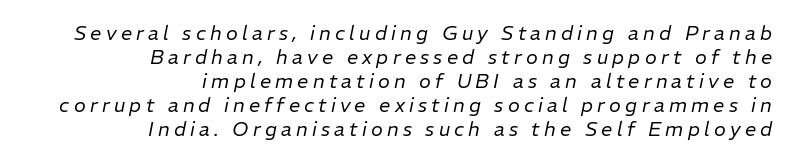
The image shows 20 px text type, italic (leaning right); set right-aligned, line spacing 1.2x, unusually wide letter spacing (+0.21 em), not underlined.
